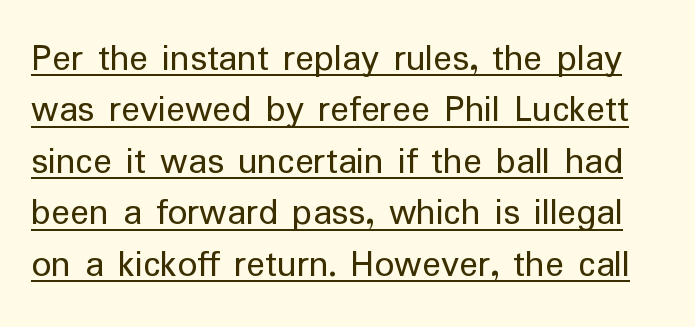
{"serif": "no", "italic": "no", "bold": "no", "weight": "regular", "width": "normal", "stroke_contrast": "low", "x_height": "medium", "monospaced": "no", "underline": "yes", "line_spacing": "normal", "line_spacing_ratio": 1.32, "letter_spacing": "normal", "letter_spacing_em": 0.0, "glyph_px": 39}
